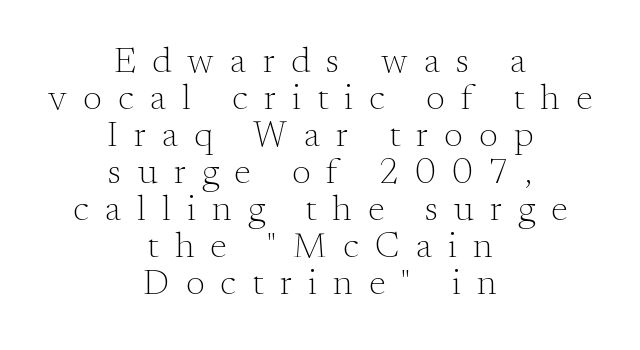
Layout note: lines centered. The letters carry serifs — small finishing strokes at the ends of their stems. Nope, not italic — everything's standing straight. You could barely slide anything between these rows.
